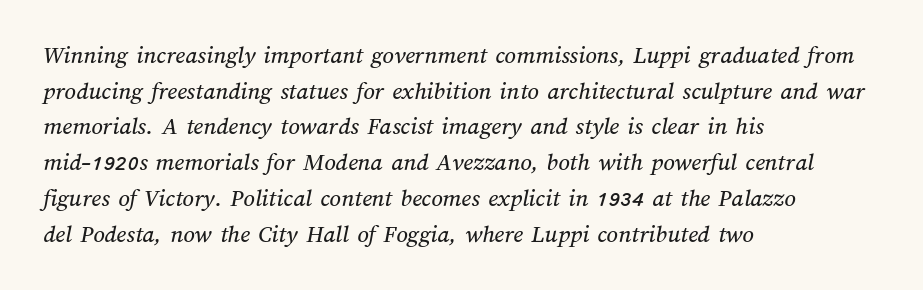
Characters follow at the spacing the type designer built in. Each new line begins a customary step beneath the previous one. Any mark beneath the type? The region is blank. The paragraph has a hard left edge and a soft right edge.
